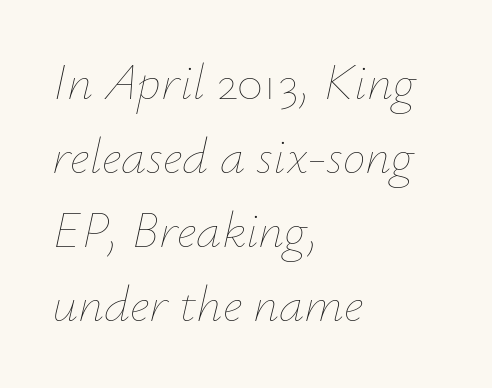
{"italic": "yes", "lean": "right", "slant_degrees": 12, "bold": "no", "weight": "thin", "width": "normal", "stroke_contrast": "low", "x_height": "small", "monospaced": "no", "underline": "no", "align": "left", "line_spacing": "normal", "line_spacing_ratio": 1.45, "letter_spacing": "normal", "letter_spacing_em": 0.0, "glyph_px": 51}
